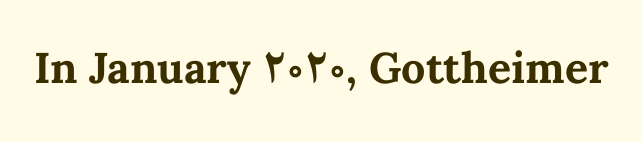
The image shows 43 px bold type, upright; set normal letter spacing, not underlined; medium stroke contrast and a medium x-height.
